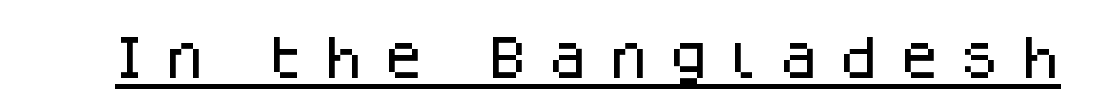
Q: Is the text italic (slanted)? A: No, it is upright.
Q: Is the typeface a serif or a sans-serif typeface? A: Sans-serif.
Q: Is the text underlined? A: Yes.
Q: Is the spacing between letters normal or unusually wide? A: Unusually wide.
Q: Width (condensed, normal, or wide)? A: Normal.
Q: Stroke contrast? A: Low.
Q: x-height? A: Large.
Q: Monospaced? A: No.
